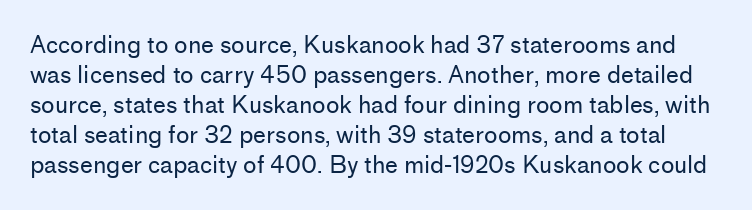
{"italic": "no", "bold": "no", "underline": "no", "line_spacing": "normal", "line_spacing_ratio": 1.3, "letter_spacing": "normal", "letter_spacing_em": 0.0, "glyph_px": 23}
